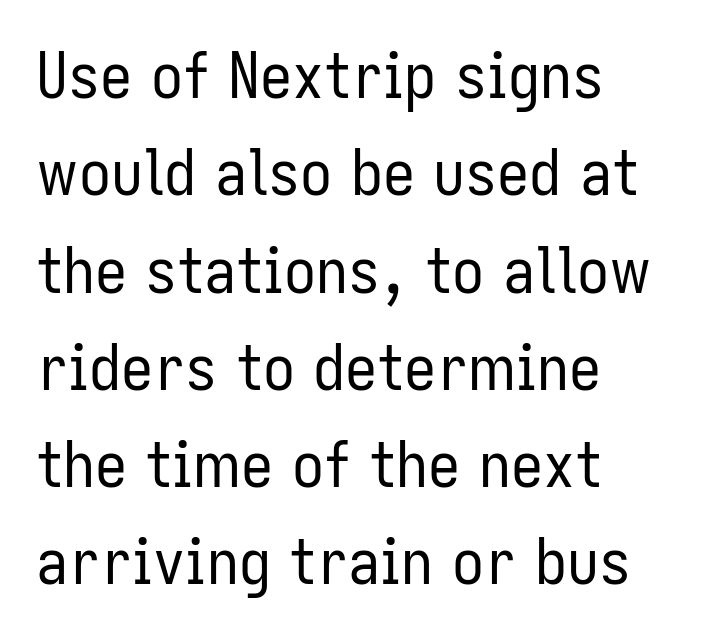
The image shows 64 px regular-weight, condensed sans-serif type, upright; set left-aligned, normal line spacing (1.52x), normal letter spacing, not underlined; low stroke contrast and a medium x-height.
